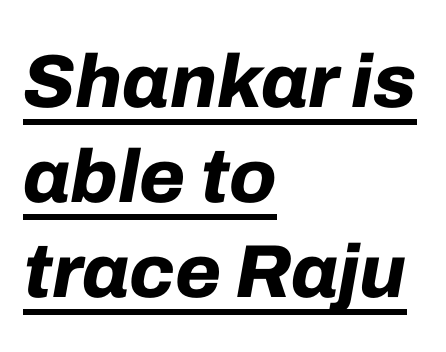
{"italic": "yes", "lean": "right", "slant_degrees": 10, "bold": "yes", "weight": "bold", "width": "normal", "stroke_contrast": "low", "x_height": "medium", "monospaced": "no", "underline": "yes", "align": "left", "line_spacing": "normal", "line_spacing_ratio": 1.27, "letter_spacing": "normal", "letter_spacing_em": 0.0, "glyph_px": 75}
